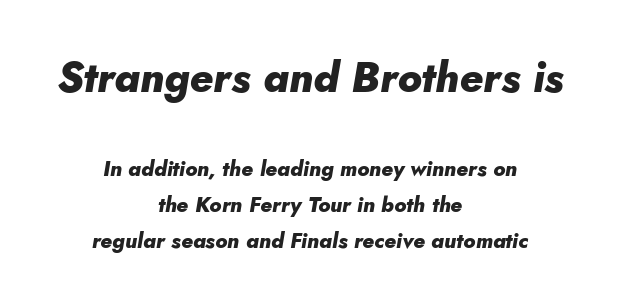
The image shows 42 px heavy type, italic (leaning right); set centered, line spacing 1.72x, normal letter spacing, not underlined; the first (top) block is 2.0x larger; low stroke contrast and a small x-height.
